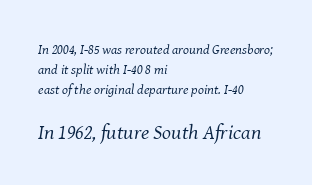
Q: Is the text bold? A: No.
Q: Is the text italic (slanted)? A: Yes, it leans right by about 8 degrees.
Q: Is the text underlined? A: No.
Q: How is the paragraph aligned? A: Left-aligned.
Q: Is the spacing between letters normal or unusually wide? A: Normal.
Q: Is the spacing between lines tight, normal or loose? A: Normal.
Q: Which block of text is set in a larger size, the first (top) or the second (bottom)? A: The second (bottom) one.
